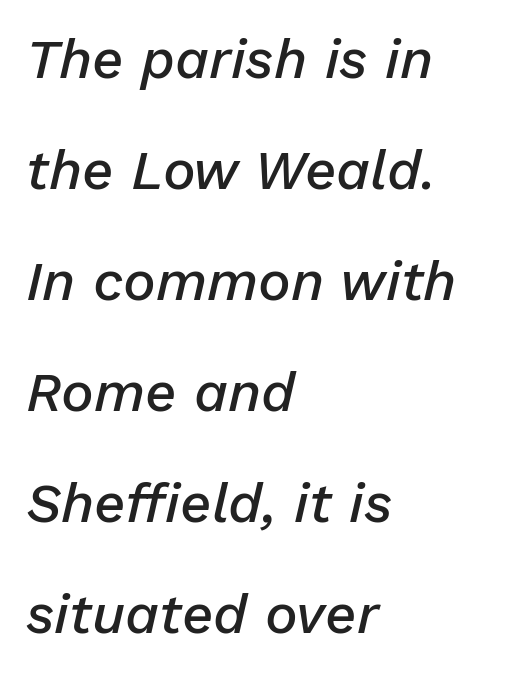
The image shows 55 px semibold type, italic (leaning right); set left-aligned, loose line spacing (2.02x), normal letter spacing, not underlined; low stroke contrast and a medium x-height.
